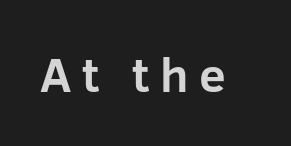
Between one letter and the next there's a generous, obvious gap. Typographic density is high because the face is bold. Italic: no, the glyphs are upright roman. Think of a printed novel: that variable character pitch is what you see here.
